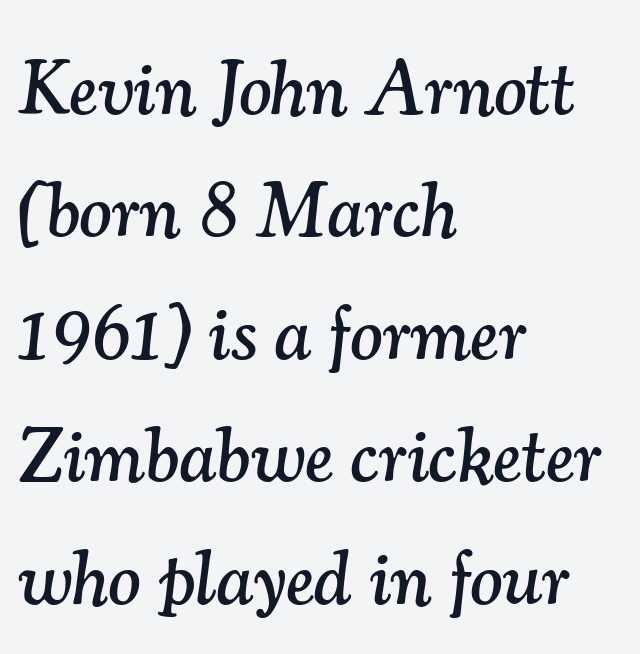
{"serif": "yes", "italic": "yes", "lean": "right", "slant_degrees": 7, "width": "normal", "stroke_contrast": "medium", "x_height": "small", "monospaced": "no", "underline": "no", "align": "left", "line_spacing": "normal", "line_spacing_ratio": 1.59, "letter_spacing": "normal", "letter_spacing_em": 0.0, "glyph_px": 77}
